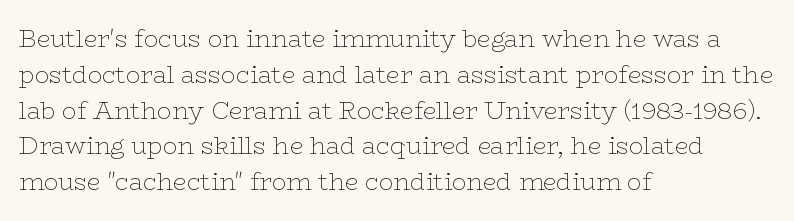
The image shows 24 px text type, upright; set left-aligned, normal line spacing (1.49x), normal letter spacing, not underlined.
